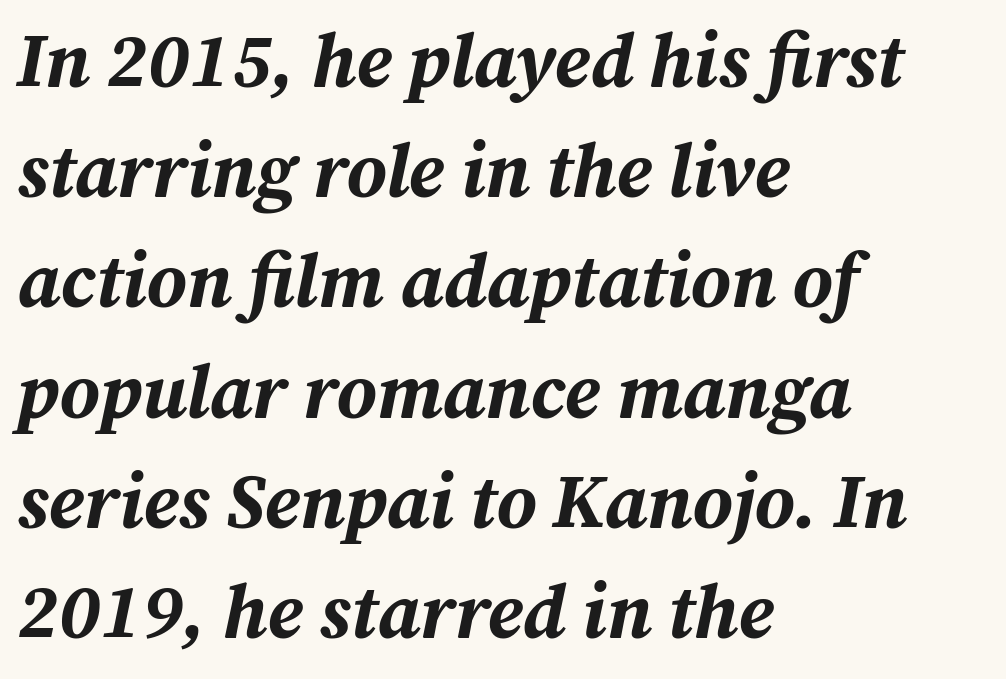
Look at the stroke-to-counter ratio: heavy, a bold. Compared with typical body copy, the letter spacing here is the same. A typesetter would call this proportional, since set widths differ per character. Leading: standard.
